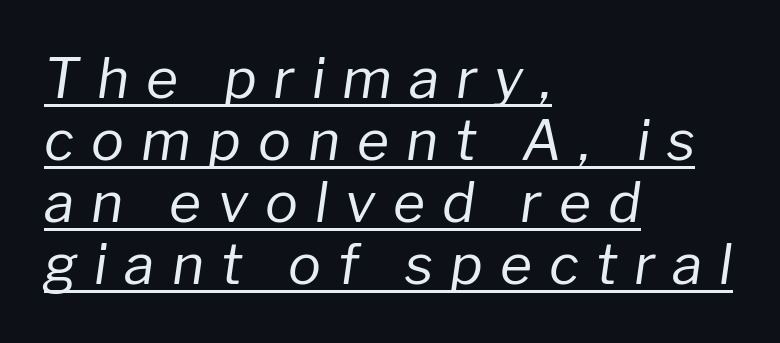
Q: Is the text bold? A: No.
Q: Is the text italic (slanted)? A: Yes, it leans right by about 8 degrees.
Q: Is the text underlined? A: Yes.
Q: How is the paragraph aligned? A: Left-aligned.
Q: Is the spacing between letters normal or unusually wide? A: Unusually wide.
Q: Is the spacing between lines tight, normal or loose? A: Tight.
Q: Width (condensed, normal, or wide)? A: Normal.
Q: Stroke contrast? A: Low.
Q: x-height? A: Medium.
Q: Monospaced? A: No.
